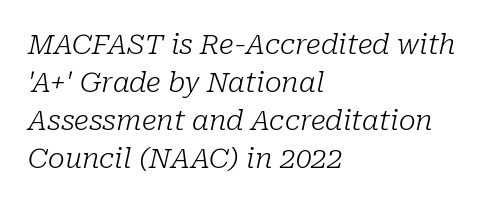
This is oblique type, the kind used for emphasis or titles. The type family on display is of the serif kind. Character widths vary here, with narrow letters taking less room than wide ones. The lines are quadded left. The face used here is rendered with its standard letterfit. The passage shown is not underscored anywhere.
